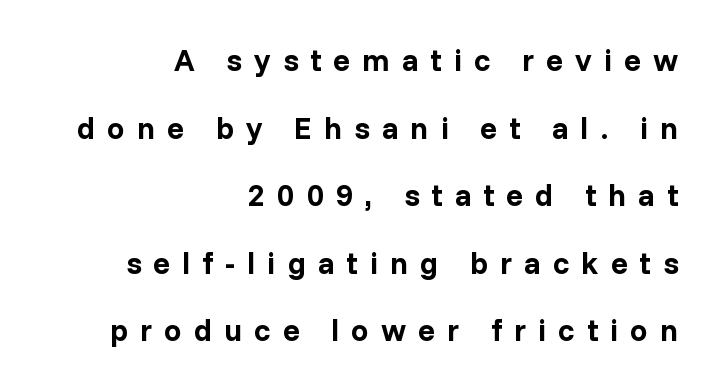
Q: Is the text bold? A: Yes.
Q: Is the text italic (slanted)? A: No, it is upright.
Q: Is the typeface a serif or a sans-serif typeface? A: Sans-serif.
Q: Is the text underlined? A: No.
Q: How is the paragraph aligned? A: Right-aligned.
Q: Is the spacing between letters normal or unusually wide? A: Unusually wide.
Q: Is the spacing between lines tight, normal or loose? A: Loose.
Q: Width (condensed, normal, or wide)? A: Normal.
Q: Stroke contrast? A: Low.
Q: x-height? A: Medium.
Q: Monospaced? A: No.
